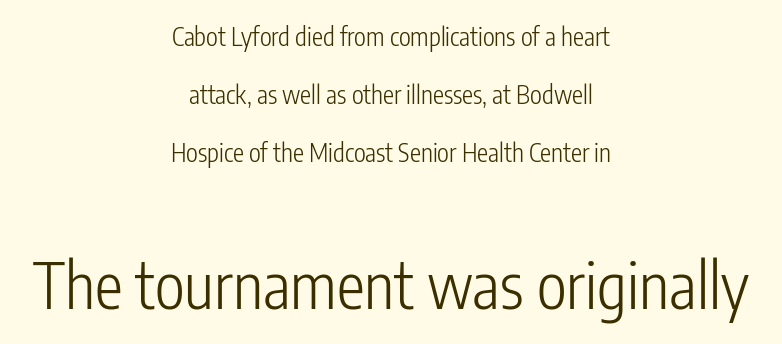
{"serif": "no", "italic": "no", "bold": "no", "weight": "light", "width": "condensed", "stroke_contrast": "low", "x_height": "medium", "monospaced": "no", "underline": "no", "align": "center", "line_spacing": "loose", "line_spacing_ratio": 2.32, "letter_spacing": "normal", "letter_spacing_em": 0.0, "larger_block": "second", "size_ratio": 2.52, "glyph_px": 63}
